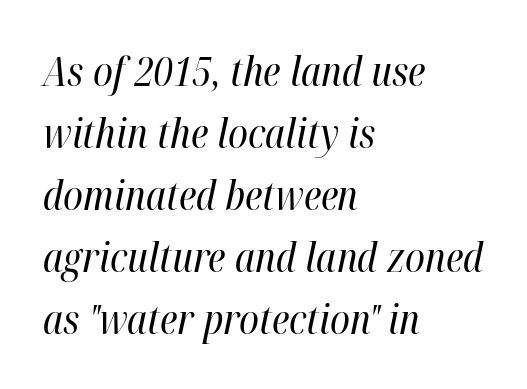
Q: Is the text bold? A: No.
Q: Is the text italic (slanted)? A: Yes, it leans right by about 12 degrees.
Q: Is the text underlined? A: No.
Q: How is the paragraph aligned? A: Left-aligned.
Q: Is the spacing between letters normal or unusually wide? A: Normal.
Q: Is the spacing between lines tight, normal or loose? A: Normal.
Q: Width (condensed, normal, or wide)? A: Condensed.
Q: Stroke contrast? A: High.
Q: x-height? A: Medium.
Q: Monospaced? A: No.
